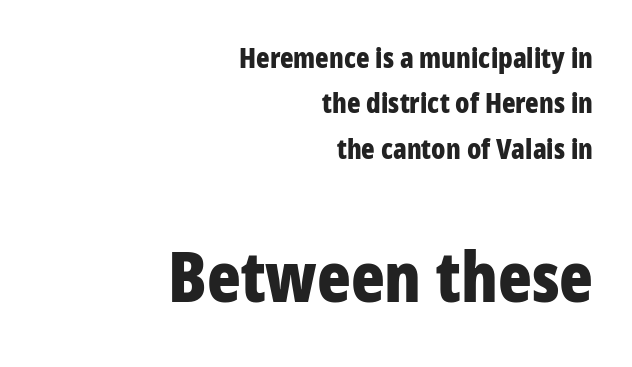
If you measured baseline to baseline, you'd find a middling distance. Does the type have serifs? No, each stem ends abruptly. Casual observation: everything's shoved over to the right. The block sitting lower on the canvas is the one with enlarged characters. Only glyphs here, with clear space below each row.
